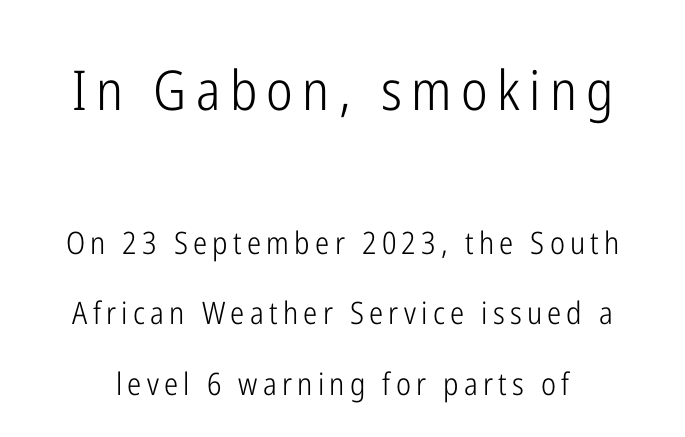
{"serif": "no", "italic": "no", "bold": "no", "weight": "light", "width": "condensed", "stroke_contrast": "low", "x_height": "medium", "monospaced": "no", "underline": "no", "line_spacing": "loose", "line_spacing_ratio": 2.27, "larger_block": "first", "size_ratio": 1.77, "glyph_px": 55}
